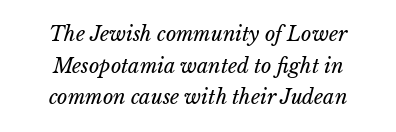
The image shows 20 px text type; set centered, normal line spacing (1.58x), normal letter spacing, not underlined.
